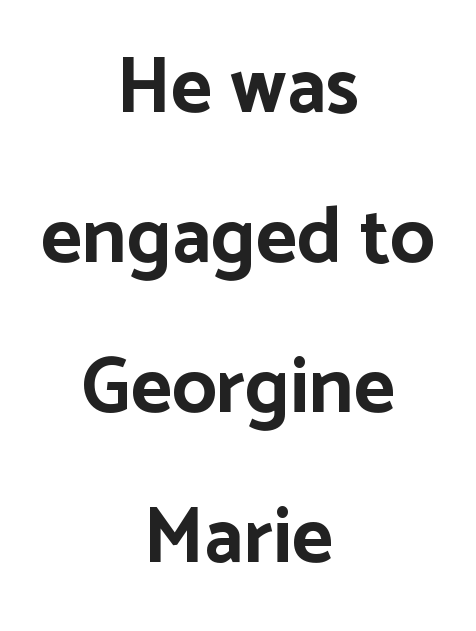
{"serif": "no", "italic": "no", "bold": "yes", "weight": "bold", "width": "normal", "stroke_contrast": "low", "x_height": "medium", "monospaced": "no", "underline": "no", "align": "center", "line_spacing": "loose", "line_spacing_ratio": 1.9, "letter_spacing": "normal", "letter_spacing_em": 0.0, "glyph_px": 79}
